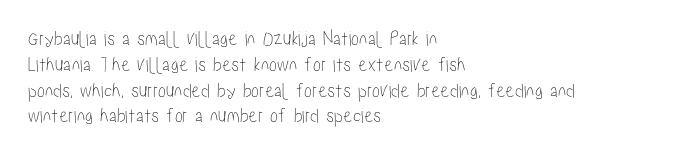
Underline: absent. This rendering uses left alignment, leaving the right contour irregular. A typesetter would mark this as roman, not italic. In terms of letterspacing, this is plain default setting.
